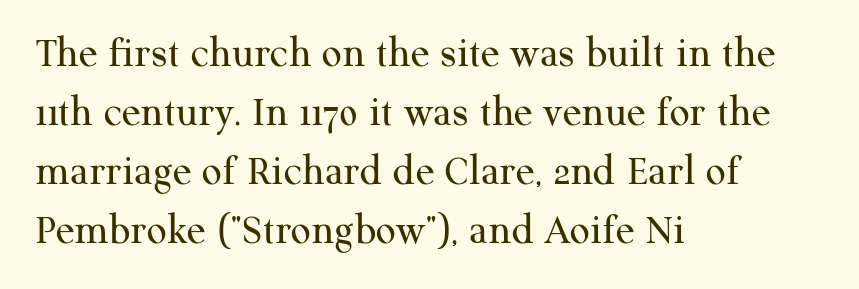
These lines stack with their left ends in a neat column. A roman cut, with each character standing at attention. Stems and bowls with no extra thickness — not bold. Short note: letters normally spaced. You could not count columns in this text — the font is proportionally spaced. Is there much room between lines? A standard amount, neither cramped nor airy.
